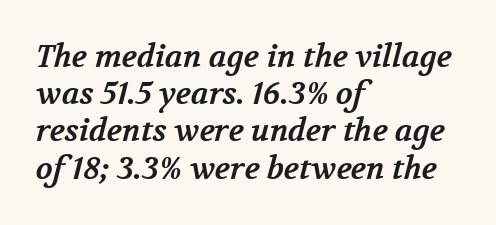
{"serif": "yes", "bold": "yes", "weight": "bold", "width": "normal", "stroke_contrast": "medium", "x_height": "medium", "monospaced": "no", "underline": "no", "align": "left", "line_spacing_ratio": 1.2, "letter_spacing": "normal", "letter_spacing_em": 0.0, "glyph_px": 31}
